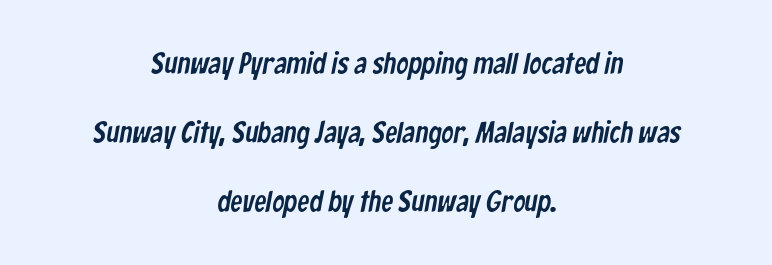
{"serif": "no", "width": "condensed", "stroke_contrast": "low", "x_height": "medium", "monospaced": "no", "underline": "no", "align": "center", "line_spacing": "loose", "line_spacing_ratio": 2.3, "letter_spacing": "normal", "letter_spacing_em": 0.0, "glyph_px": 30}
